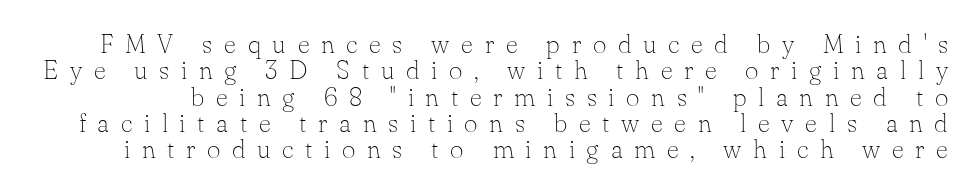
The image shows 26 px text type, upright; set tight line spacing (1.01x), unusually wide letter spacing (+0.45 em), not underlined.
